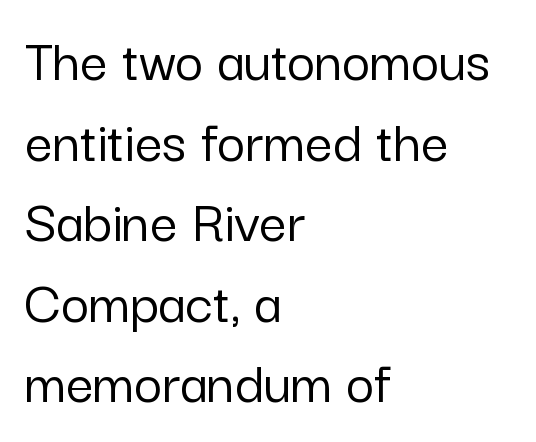
The passage shown has conventional tracking throughout. A roman cut, with each character standing at attention. Each letter keeps its own natural width here, so spacing adapts to shape. All the whitespace from short lines collects on the right. The designer left line spacing at the default. Rule under the text: the space is simply empty.
